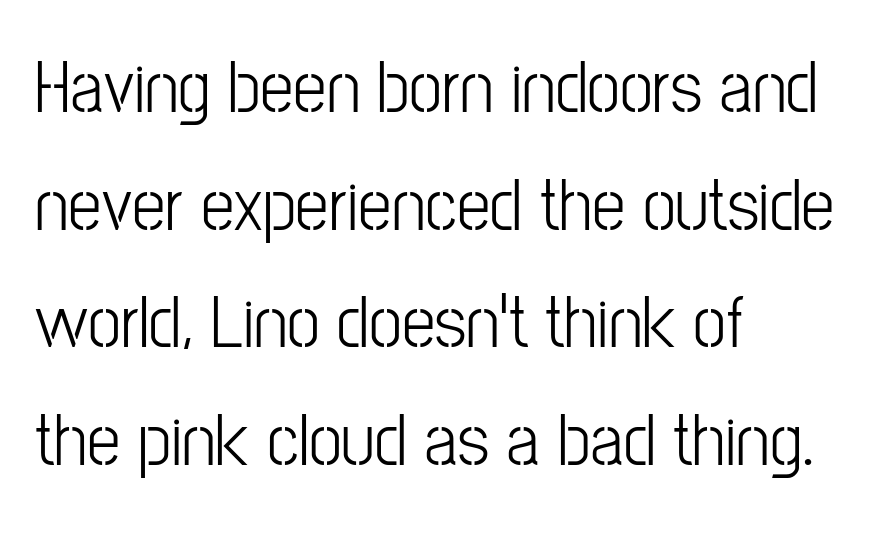
The image shows 75 px light, condensed sans-serif type, upright; set left-aligned, normal line spacing (1.57x), normal letter spacing, not underlined; low stroke contrast and a medium x-height.
